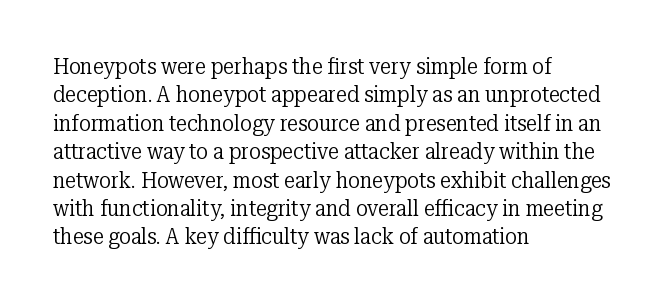
Q: Is the text bold? A: No.
Q: Is the text italic (slanted)? A: No, it is upright.
Q: Is the text underlined? A: No.
Q: How is the paragraph aligned? A: Left-aligned.
Q: Is the spacing between letters normal or unusually wide? A: Normal.
Q: Is the spacing between lines tight, normal or loose? A: Normal.
